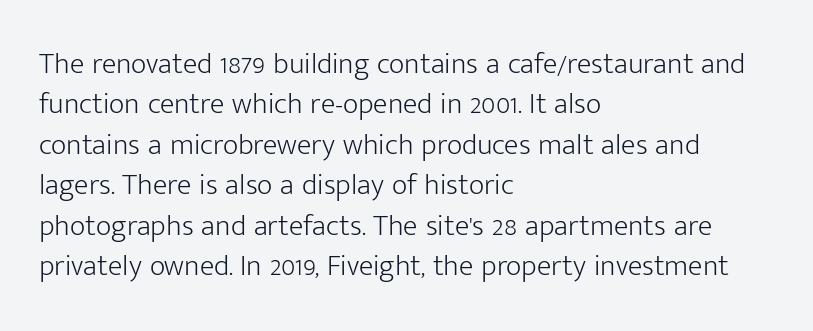
{"serif": "no", "italic": "no", "bold": "no", "weight": "light", "width": "normal", "stroke_contrast": "low", "x_height": "medium", "monospaced": "no", "underline": "no", "align": "left", "line_spacing": "normal", "line_spacing_ratio": 1.35, "letter_spacing": "normal", "letter_spacing_em": 0.0, "glyph_px": 30}
